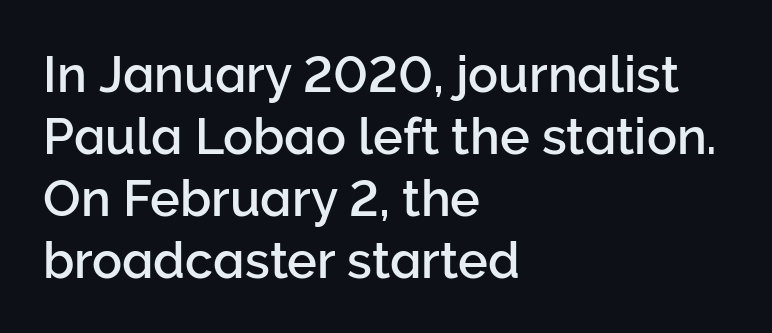
The image shows 50 px sans-serif type, upright; set left-aligned, line spacing 1.24x, normal letter spacing, not underlined; low stroke contrast and a medium x-height.
